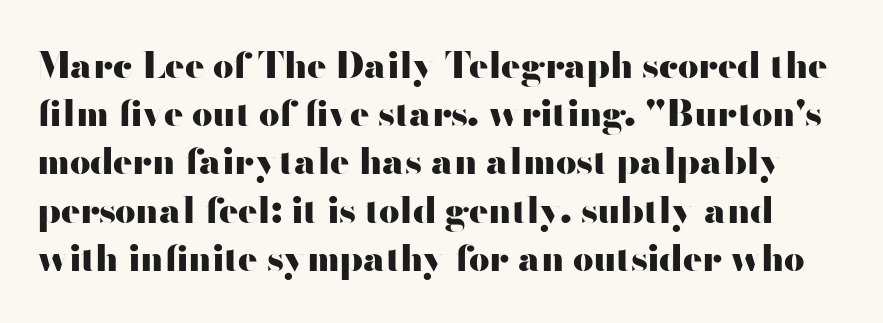
The image shows 36 px heavy, wide type, upright; set normal line spacing (1.34x), normal letter spacing, not underlined; high stroke contrast and a small x-height.
